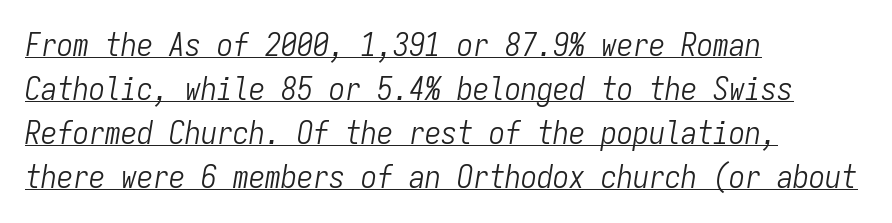
Q: Is the text bold? A: No.
Q: Is the text italic (slanted)? A: Yes, it leans right by about 9 degrees.
Q: Is the text underlined? A: Yes.
Q: How is the paragraph aligned? A: Left-aligned.
Q: Is the spacing between letters normal or unusually wide? A: Normal.
Q: Is the spacing between lines tight, normal or loose? A: Normal.
Q: Width (condensed, normal, or wide)? A: Condensed.
Q: Stroke contrast? A: Low.
Q: x-height? A: Medium.
Q: Monospaced? A: Yes.
